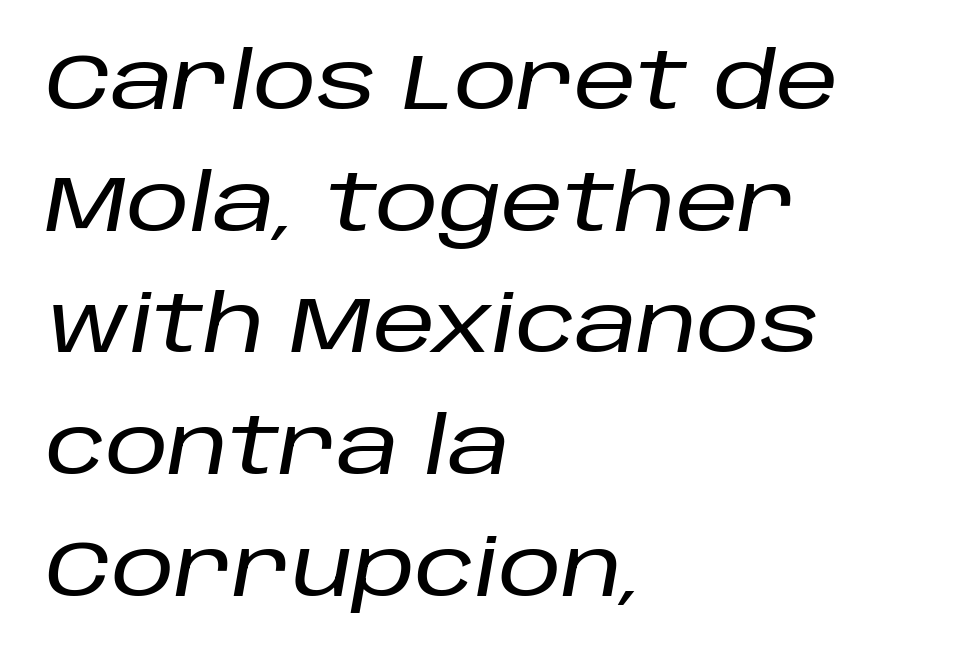
Standard letterfit; no display-style spreading of the glyphs. The rendering uses natural spacing where letterforms have individual widths. The face used here has a pronounced slope to its letters. Lines of text with bare space underneath.
